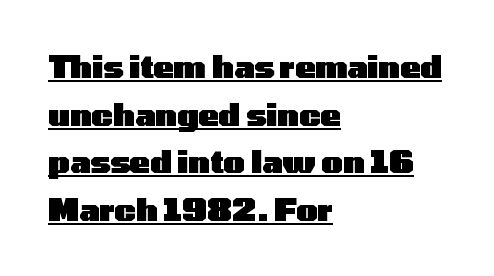
Q: Is the text bold? A: Yes.
Q: Is the text italic (slanted)? A: No, it is upright.
Q: Is the typeface a serif or a sans-serif typeface? A: Sans-serif.
Q: Is the text underlined? A: Yes.
Q: How is the paragraph aligned? A: Left-aligned.
Q: Is the spacing between letters normal or unusually wide? A: Normal.
Q: Is the spacing between lines tight, normal or loose? A: Normal.
Q: Width (condensed, normal, or wide)? A: Wide.
Q: Stroke contrast? A: Low.
Q: x-height? A: Medium.
Q: Monospaced? A: No.
